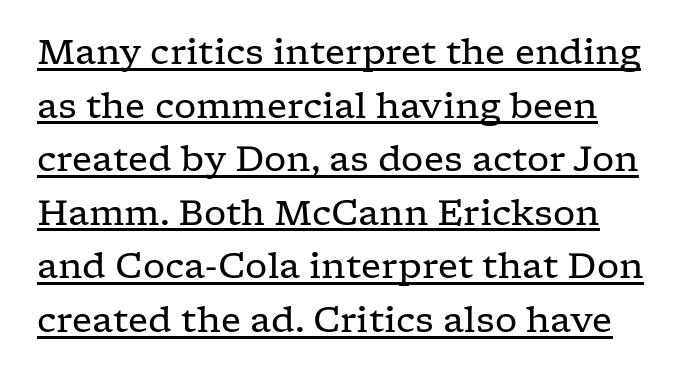
Old-style or modern, the face here clearly has serifs. The string is rendered with underlining switched on. The rendering uses a moderate line-height, typical for paragraphs. No chunkiness to these letters — they're not bold.
